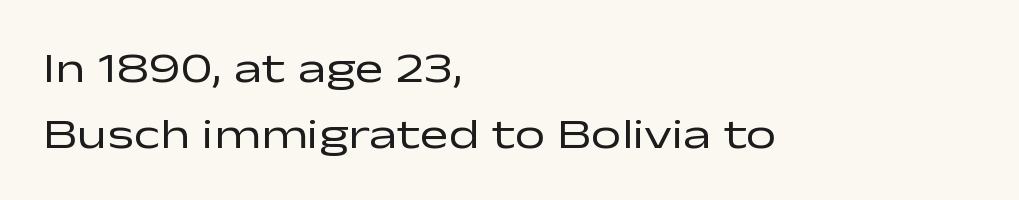
Q: Is the text bold? A: No.
Q: Is the text italic (slanted)? A: No, it is upright.
Q: Is the typeface a serif or a sans-serif typeface? A: Sans-serif.
Q: Is the text underlined? A: No.
Q: How is the paragraph aligned? A: Left-aligned.
Q: Is the spacing between letters normal or unusually wide? A: Normal.
Q: Is the spacing between lines tight, normal or loose? A: Normal.
Q: Width (condensed, normal, or wide)? A: Wide.
Q: Stroke contrast? A: Low.
Q: x-height? A: Medium.
Q: Monospaced? A: No.
